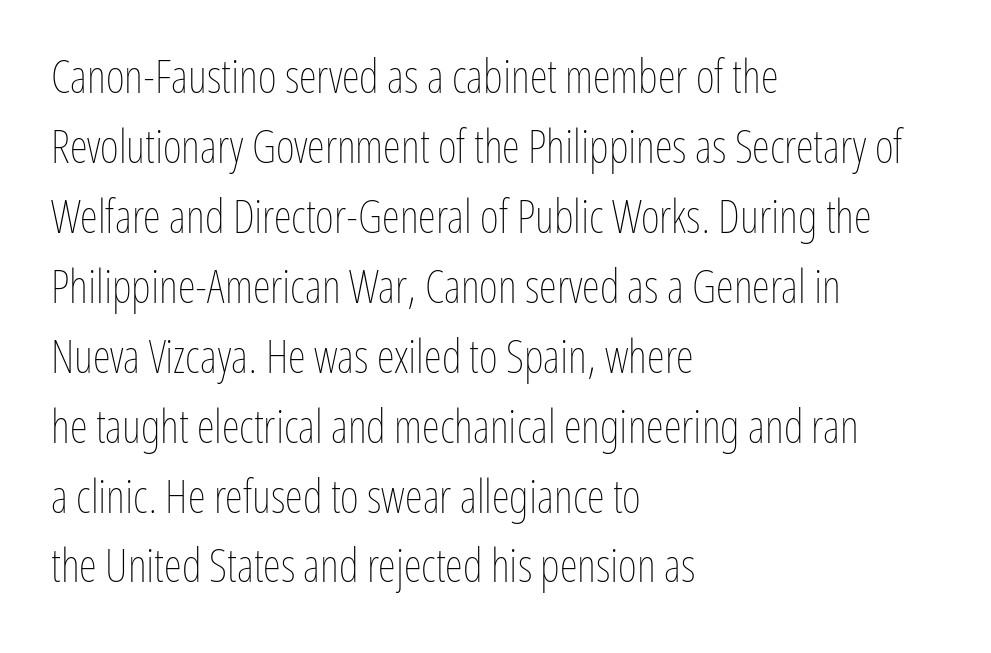
No word sits above an underline. A light-to-regular cut is what we see here. The rendering keeps characters at their native spacing. This rendering uses left alignment, leaving the right contour irregular. Proportional: the letters do not fall into vertical columns.
